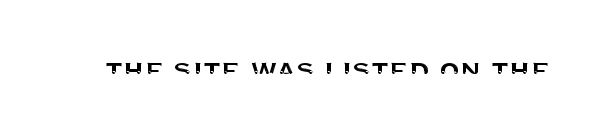
Q: Is the text italic (slanted)? A: No, it is upright.
Q: Is the typeface a serif or a sans-serif typeface? A: Sans-serif.
Q: Is the text underlined? A: No.
Q: Is the spacing between letters normal or unusually wide? A: Normal.
Q: Width (condensed, normal, or wide)? A: Normal.
Q: Stroke contrast? A: Medium.
Q: x-height? A: Large.
Q: Monospaced? A: No.
